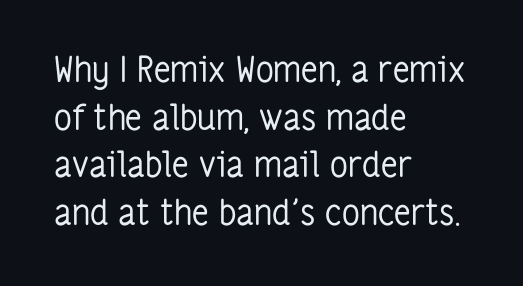
The image shows 35 px regular-weight, condensed sans-serif type, upright; set left-aligned, normal line spacing (1.36x), normal letter spacing, not underlined; low stroke contrast and a medium x-height.
